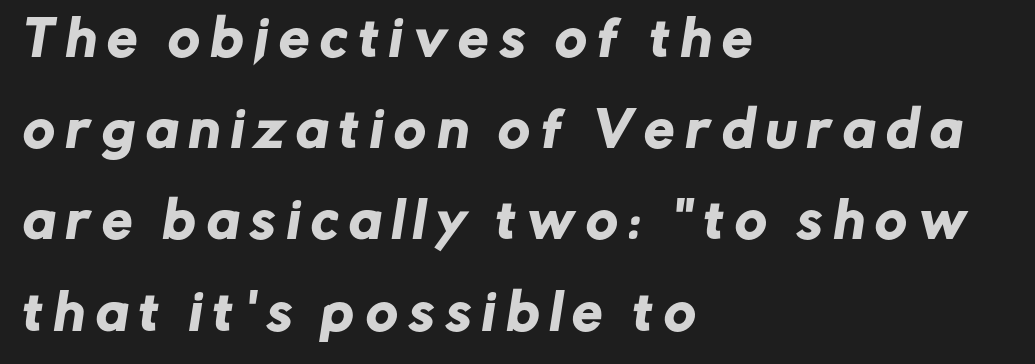
Q: Is the typeface a serif or a sans-serif typeface? A: Sans-serif.
Q: Is the text underlined? A: No.
Q: How is the paragraph aligned? A: Left-aligned.
Q: Is the spacing between letters normal or unusually wide? A: Unusually wide.
Q: Is the spacing between lines tight, normal or loose? A: Loose.
Q: Width (condensed, normal, or wide)? A: Normal.
Q: Stroke contrast? A: Low.
Q: x-height? A: Medium.
Q: Monospaced? A: No.
